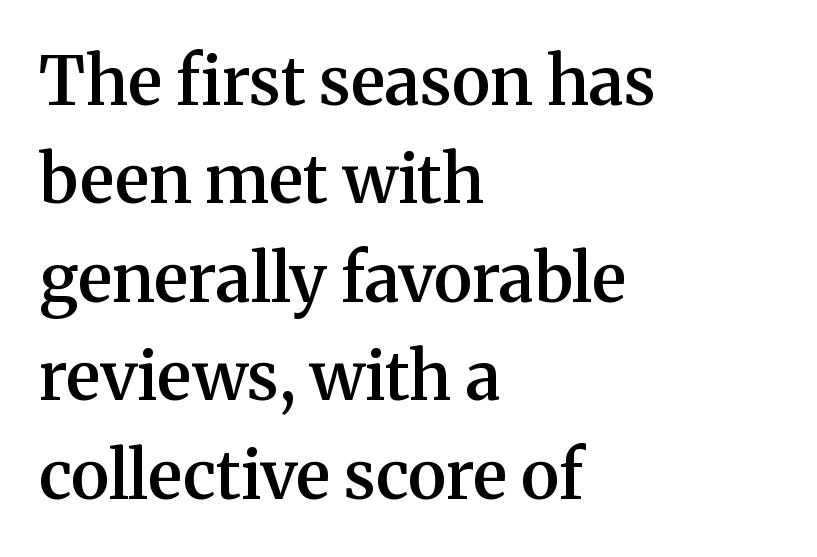
The image shows 67 px semibold serif type, upright; set left-aligned, normal line spacing (1.47x), normal letter spacing, not underlined; medium stroke contrast and a medium x-height.
